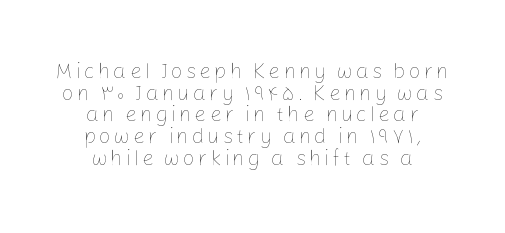
The image shows 21 px text type, upright; set centered, tight line spacing (1.03x), not underlined.
